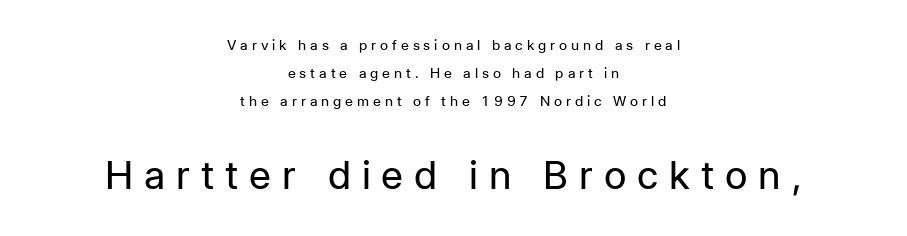
Q: Is the text bold? A: No.
Q: Is the text italic (slanted)? A: No, it is upright.
Q: Is the typeface a serif or a sans-serif typeface? A: Sans-serif.
Q: Is the text underlined? A: No.
Q: How is the paragraph aligned? A: Centered.
Q: Is the spacing between letters normal or unusually wide? A: Unusually wide.
Q: Is the spacing between lines tight, normal or loose? A: Loose.
Q: Which block of text is set in a larger size, the first (top) or the second (bottom)? A: The second (bottom) one.
Q: Width (condensed, normal, or wide)? A: Normal.
Q: Stroke contrast? A: Low.
Q: x-height? A: Medium.
Q: Monospaced? A: No.
